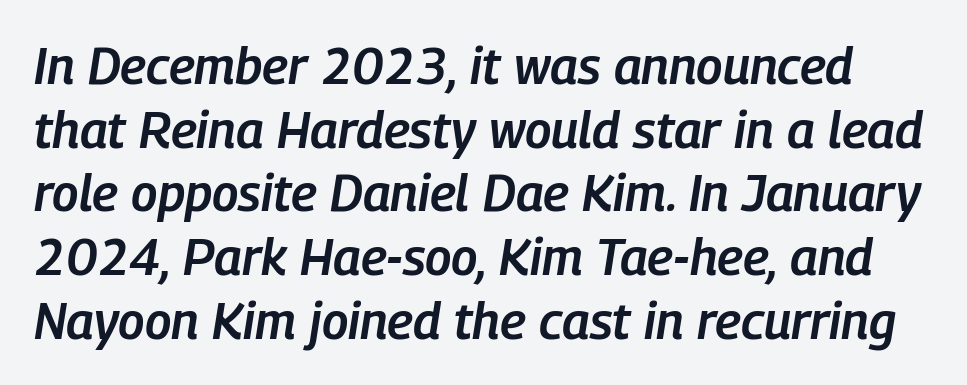
{"italic": "yes", "lean": "right", "slant_degrees": 9, "bold": "semi", "weight": "semibold", "width": "condensed", "stroke_contrast": "low", "x_height": "medium", "monospaced": "no", "underline": "no", "line_spacing": "normal", "line_spacing_ratio": 1.25, "letter_spacing": "normal", "letter_spacing_em": 0.0, "glyph_px": 51}
